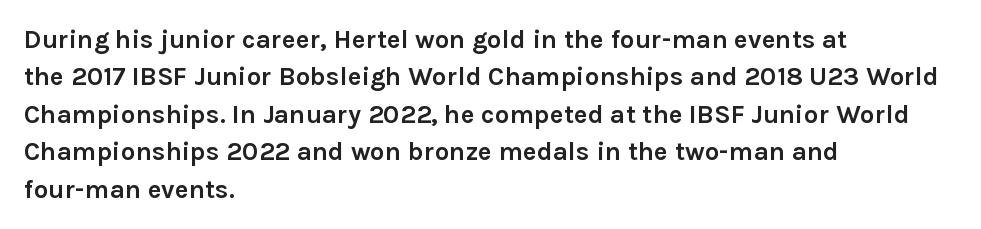
When letters stand straight like this, we call the style roman or upright. A clean baseline with only descenders dipping below it. Horizontally, the lines are justified to the leading edge only. Is there much room between lines? A standard amount, neither cramped nor airy.
